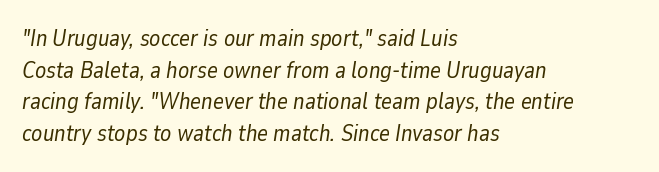
Q: Is the text bold? A: No.
Q: Is the text italic (slanted)? A: Yes, it leans right by about 9 degrees.
Q: Is the text underlined? A: No.
Q: How is the paragraph aligned? A: Left-aligned.
Q: Is the spacing between letters normal or unusually wide? A: Normal.
Q: Is the spacing between lines tight, normal or loose? A: Normal.
